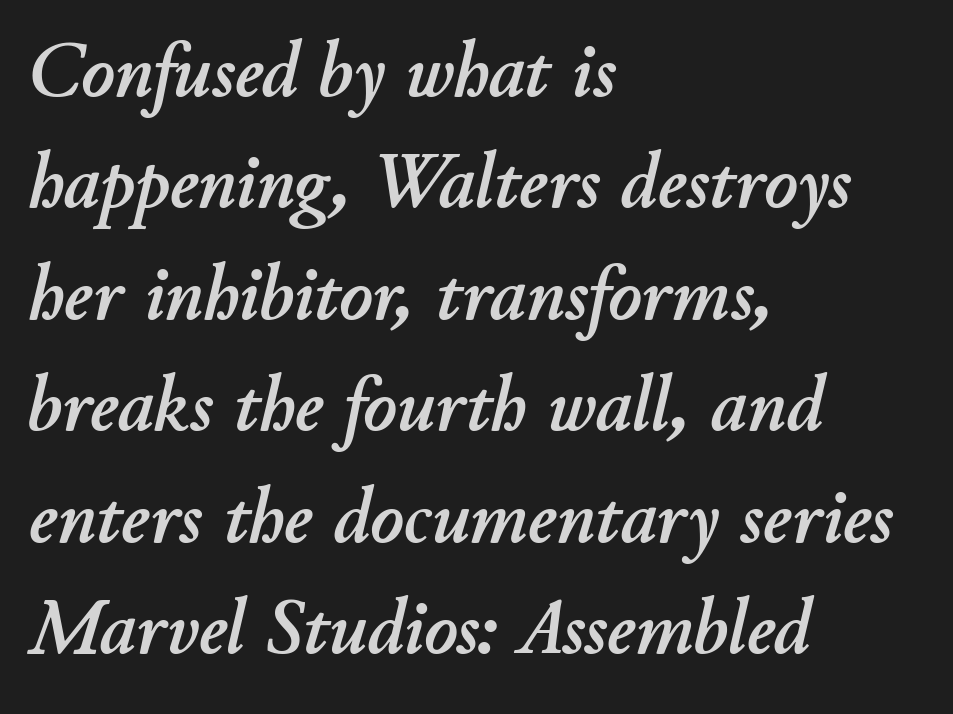
Q: Is the text italic (slanted)? A: Yes, it leans right by about 11 degrees.
Q: Is the text underlined? A: No.
Q: How is the paragraph aligned? A: Left-aligned.
Q: Is the spacing between letters normal or unusually wide? A: Normal.
Q: Is the spacing between lines tight, normal or loose? A: Normal.
Q: Width (condensed, normal, or wide)? A: Normal.
Q: Stroke contrast? A: Low.
Q: x-height? A: Small.
Q: Monospaced? A: No.
